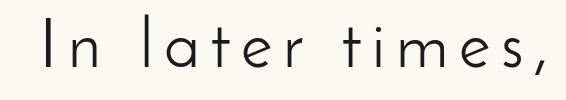
Q: Is the text bold? A: No.
Q: Is the text italic (slanted)? A: No, it is upright.
Q: Is the typeface a serif or a sans-serif typeface? A: Sans-serif.
Q: Is the text underlined? A: No.
Q: Width (condensed, normal, or wide)? A: Normal.
Q: Stroke contrast? A: Low.
Q: x-height? A: Small.
Q: Monospaced? A: No.
